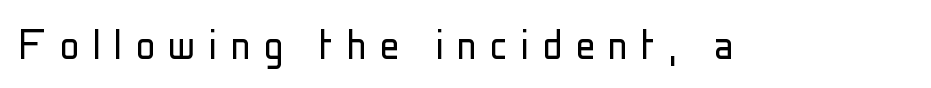
{"serif": "no", "italic": "no", "bold": "no", "weight": "light", "width": "condensed", "stroke_contrast": "low", "x_height": "medium", "monospaced": "no", "underline": "no", "letter_spacing": "wide", "letter_spacing_em": 0.27, "glyph_px": 49}
